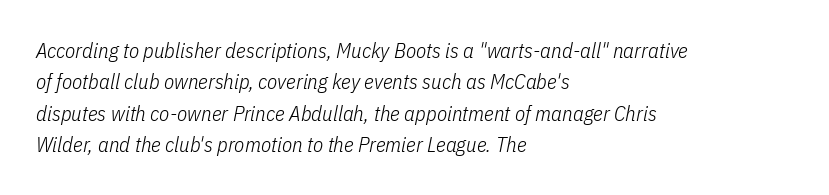
Q: Is the text bold? A: No.
Q: Is the text italic (slanted)? A: Yes, it leans right by about 11 degrees.
Q: Is the text underlined? A: No.
Q: How is the paragraph aligned? A: Left-aligned.
Q: Is the spacing between letters normal or unusually wide? A: Normal.
Q: Is the spacing between lines tight, normal or loose? A: Normal.
